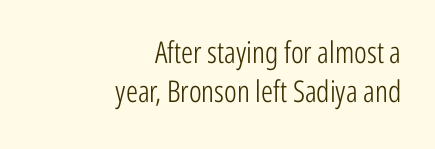
{"serif": "no", "italic": "no", "bold": "no", "weight": "light", "width": "condensed", "stroke_contrast": "low", "x_height": "medium", "monospaced": "no", "underline": "no", "align": "right", "line_spacing": "normal", "line_spacing_ratio": 1.29, "letter_spacing": "normal", "letter_spacing_em": 0.0, "glyph_px": 30}
